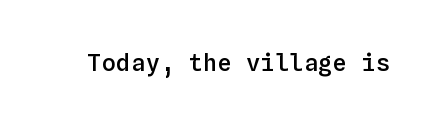
{"italic": "no", "bold": "semi", "underline": "no", "letter_spacing": "normal", "letter_spacing_em": 0.0, "glyph_px": 24}
